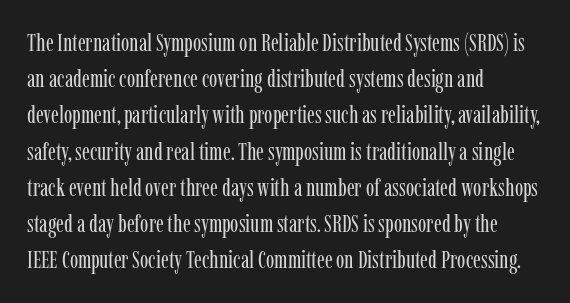
{"italic": "no", "bold": "no", "underline": "no", "align": "left", "line_spacing": "normal", "line_spacing_ratio": 1.45, "letter_spacing": "normal", "letter_spacing_em": 0.0, "glyph_px": 25}
